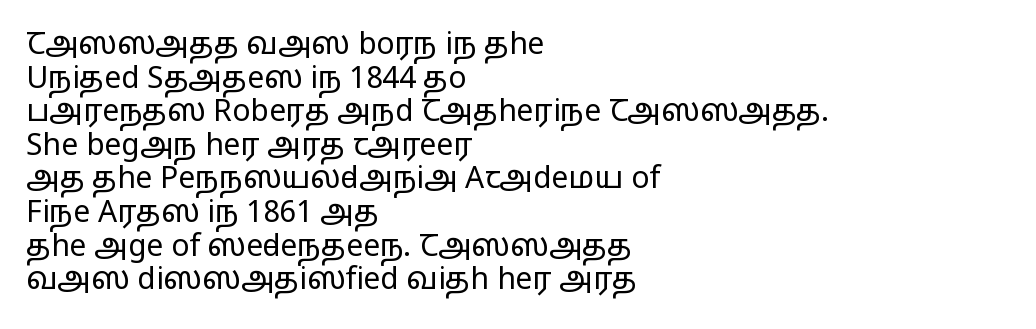
{"serif": "no", "italic": "no", "bold": "no", "weight": "regular", "width": "wide", "stroke_contrast": "low", "x_height": "medium", "monospaced": "no", "underline": "no", "align": "left", "line_spacing": "tight", "line_spacing_ratio": 1.12, "letter_spacing": "normal", "letter_spacing_em": 0.0, "glyph_px": 30}
